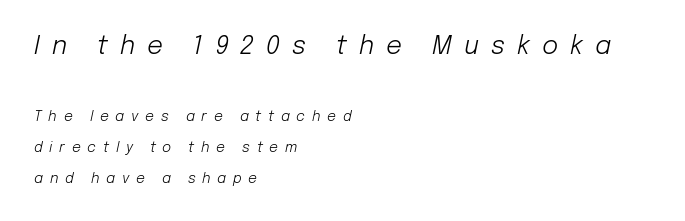
The image shows 25 px text type, italic (leaning right); set left-aligned, loose line spacing (2.2x), unusually wide letter spacing (+0.48 em), not underlined; the first (top) block is 1.79x larger.
